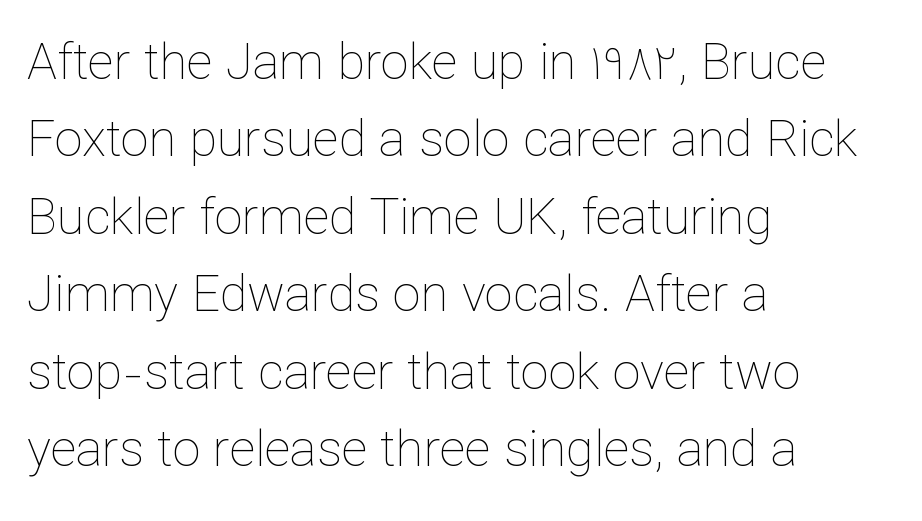
You can tell it's not italic because the verticals are truly vertical. Regarding leading, the lines here are spaced in the standard way. The face used here is proportionally spaced, like ordinary book or web type. Stroke mass is kept to a normal reading level or below. Nobody drew a line under any word here.
